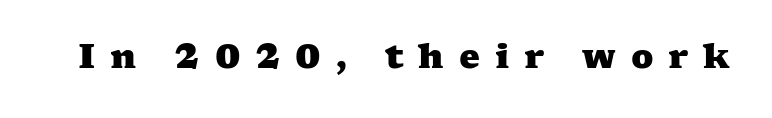
Q: Is the text bold? A: Yes.
Q: Is the typeface a serif or a sans-serif typeface? A: Serif.
Q: Is the text underlined? A: No.
Q: Is the spacing between letters normal or unusually wide? A: Unusually wide.
Q: Width (condensed, normal, or wide)? A: Wide.
Q: Stroke contrast? A: Medium.
Q: x-height? A: Medium.
Q: Monospaced? A: No.
